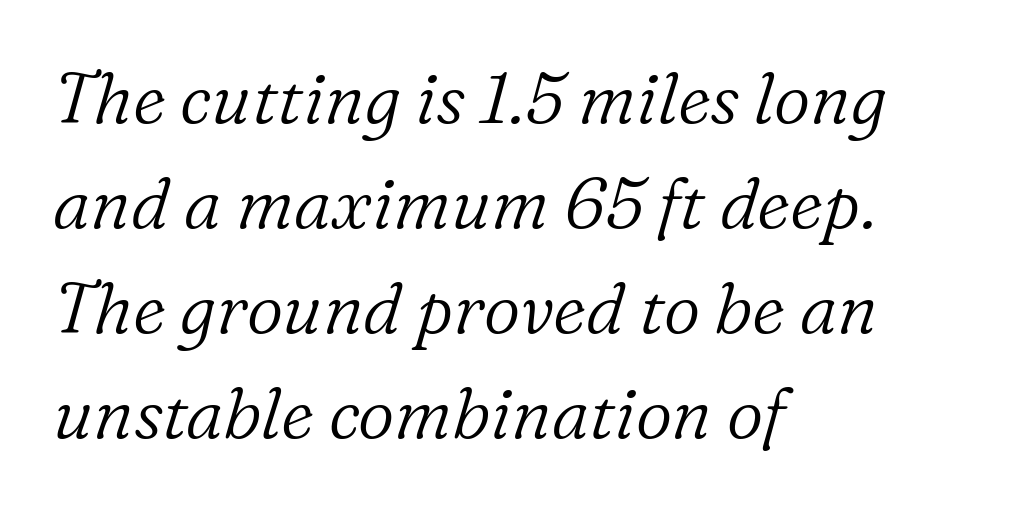
{"serif": "yes", "italic": "yes", "lean": "right", "slant_degrees": 16, "bold": "no", "weight": "light", "width": "normal", "stroke_contrast": "low", "x_height": "medium", "monospaced": "no", "underline": "no", "align": "left", "line_spacing": "normal", "line_spacing_ratio": 1.48, "letter_spacing": "normal", "letter_spacing_em": 0.0, "glyph_px": 71}
